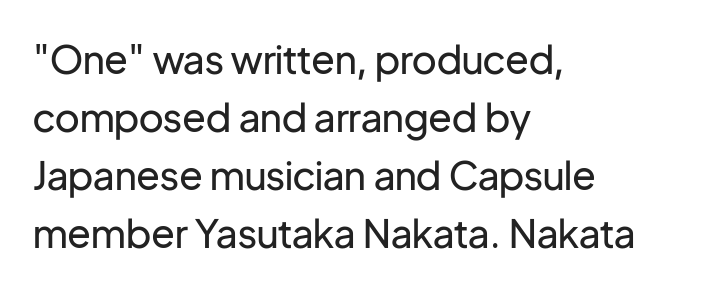
Q: Is the text bold? A: No.
Q: Is the text italic (slanted)? A: No, it is upright.
Q: Is the typeface a serif or a sans-serif typeface? A: Sans-serif.
Q: Is the text underlined? A: No.
Q: How is the paragraph aligned? A: Left-aligned.
Q: Is the spacing between letters normal or unusually wide? A: Normal.
Q: Is the spacing between lines tight, normal or loose? A: Normal.
Q: Width (condensed, normal, or wide)? A: Normal.
Q: Stroke contrast? A: Low.
Q: x-height? A: Medium.
Q: Monospaced? A: No.
